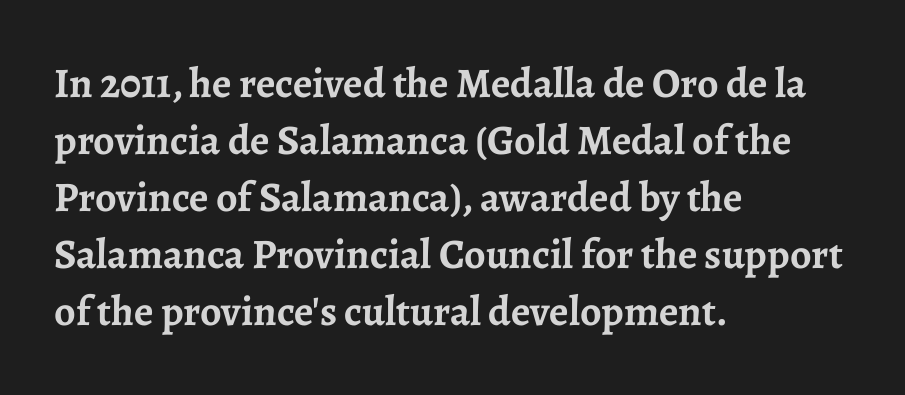
The text was rendered using a seriffed face with decorative stroke endings. Bare-footed words on every line. Compared with a centered layout, this one pins lines to the left instead. Default kerning and tracking; the words read as compact shapes. Posture: straight, roman, zero tilt.
